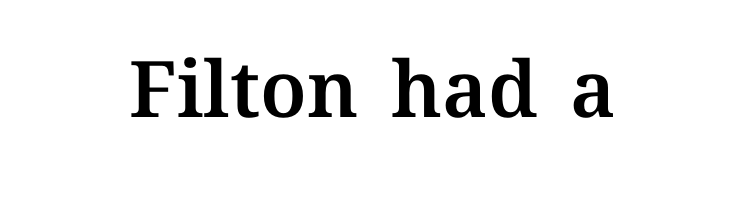
{"italic": "no", "width": "normal", "stroke_contrast": "medium", "x_height": "medium", "monospaced": "no", "underline": "no", "align": "center", "letter_spacing": "normal", "letter_spacing_em": 0.0, "glyph_px": 78}
